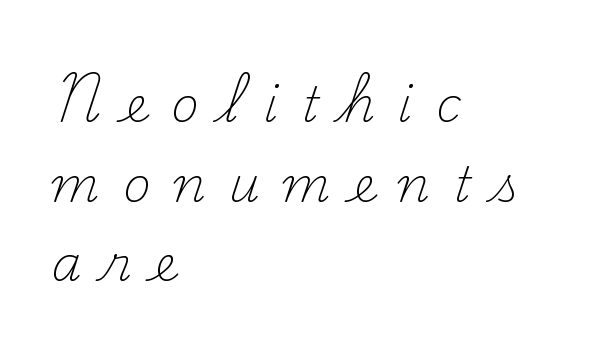
Each word looks stretched out because of the extra space between its letters. Any mark beneath the type? The region is blank. Leading matches the norm, producing a regular column. The weight tops out at a normal text grade. Alignment: flush left.
